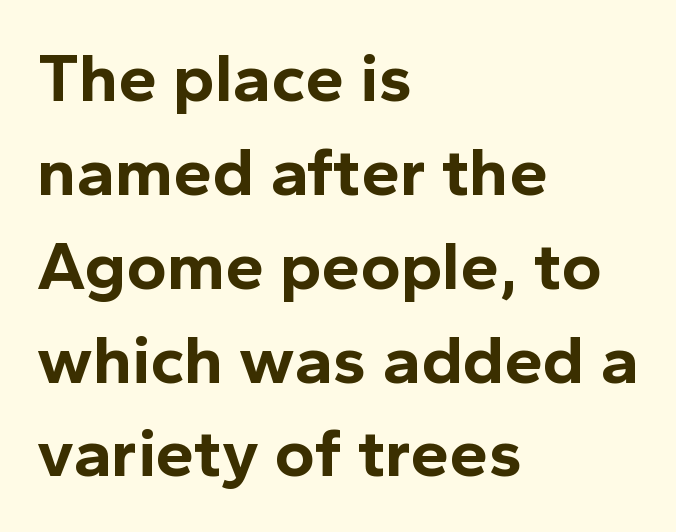
The lines are quadded left. Character widths vary here, with narrow letters taking less room than wide ones. The foot of each line stays bare and open. Inter-character spacing is left at the font's built-in metrics. Does the leading feel generous? No, just average.
